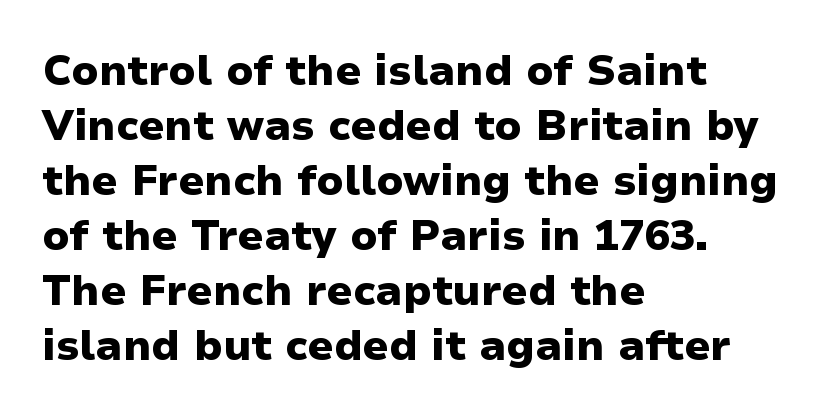
Tracking value appears to be zero — textbook default spacing. Summary of vertical rhythm: regular, with standard interline spacing. The paragraph has a hard left edge and a soft right edge. Heft: maximum for text — a bold. The rendering uses natural spacing where letterforms have individual widths.
